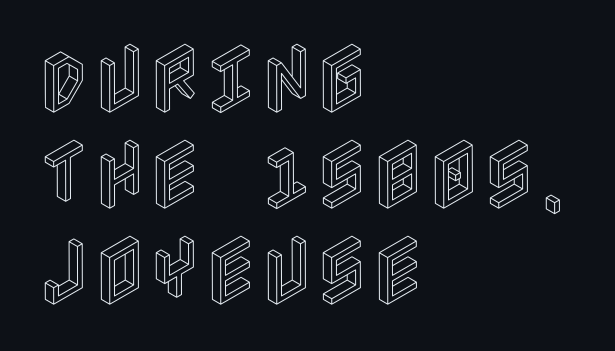
The font's upright variant was chosen for this text. Any mark beneath the type? The region is blank. Reading down the block, your eye returns to a fixed left position each line. Observe the ordinary spacing: letters are neighbours, not strangers.
